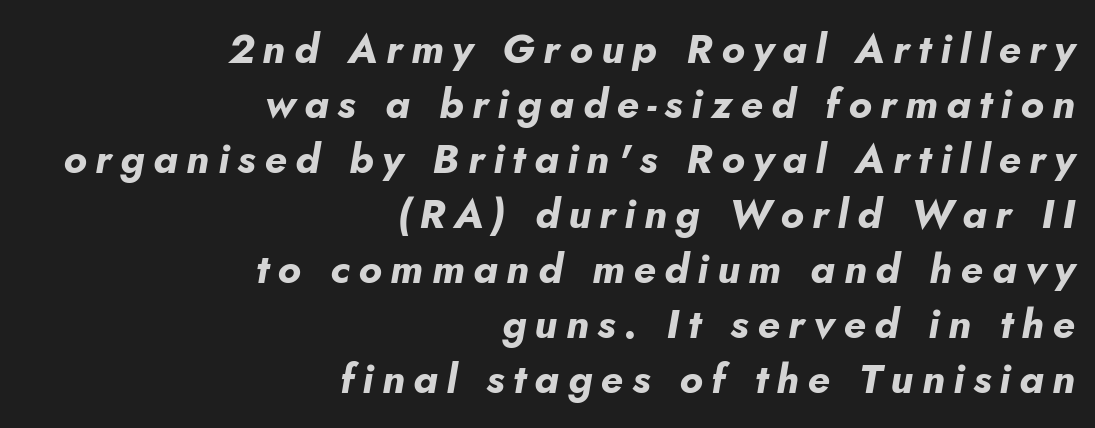
Leftover space on each line is placed entirely before the opening word. Emphasis by weight is at full strength: bold. The area under the type is left untouched. Posture: slanted. Interline gaps are of average width in this sample.
